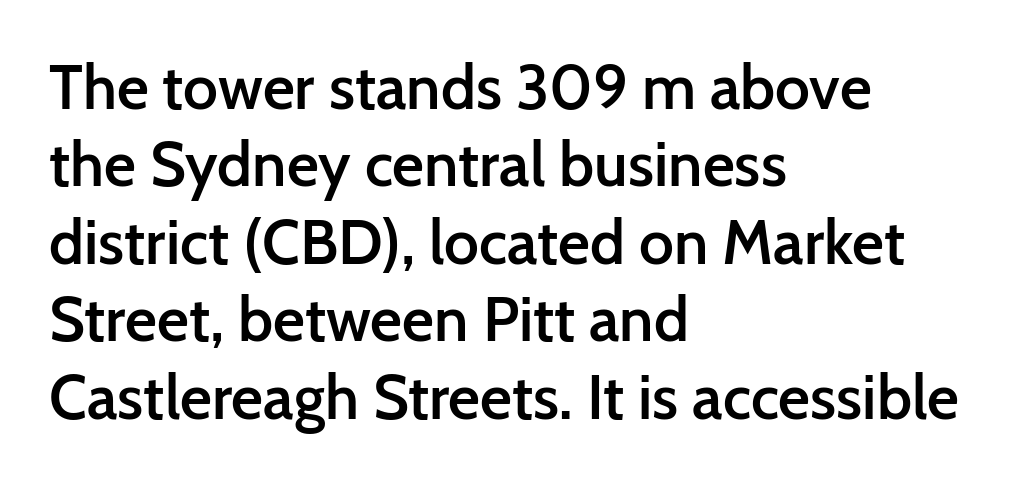
{"serif": "no", "italic": "no", "bold": "semi", "weight": "semibold", "width": "normal", "stroke_contrast": "low", "x_height": "medium", "monospaced": "no", "underline": "no", "align": "left", "line_spacing": "normal", "line_spacing_ratio": 1.25, "letter_spacing": "normal", "letter_spacing_em": 0.0, "glyph_px": 62}
